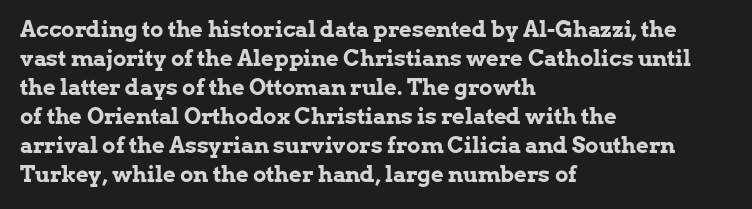
{"italic": "no", "bold": "yes", "underline": "no", "align": "left", "line_spacing": "normal", "line_spacing_ratio": 1.32, "letter_spacing": "normal", "letter_spacing_em": 0.0, "glyph_px": 22}
